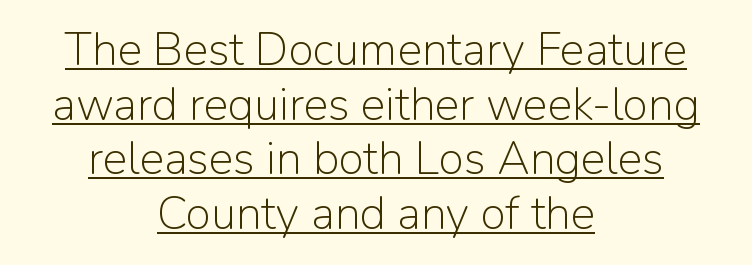
The image shows 46 px light sans-serif type, upright; set centered, line spacing 1.19x, normal letter spacing, underlined; low stroke contrast and a medium x-height.
